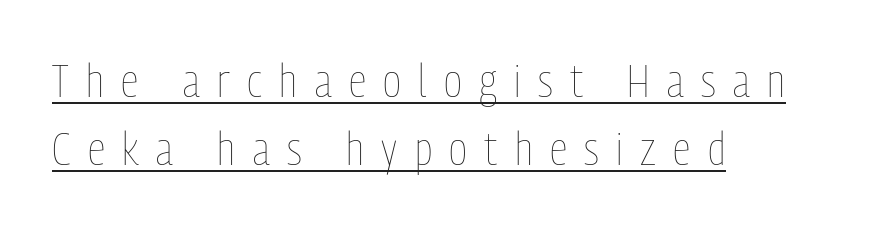
{"italic": "no", "bold": "no", "weight": "thin", "width": "condensed", "stroke_contrast": "low", "x_height": "medium", "monospaced": "no", "underline": "yes", "align": "left", "line_spacing": "normal", "line_spacing_ratio": 1.47, "letter_spacing": "wide", "letter_spacing_em": 0.38, "glyph_px": 46}
